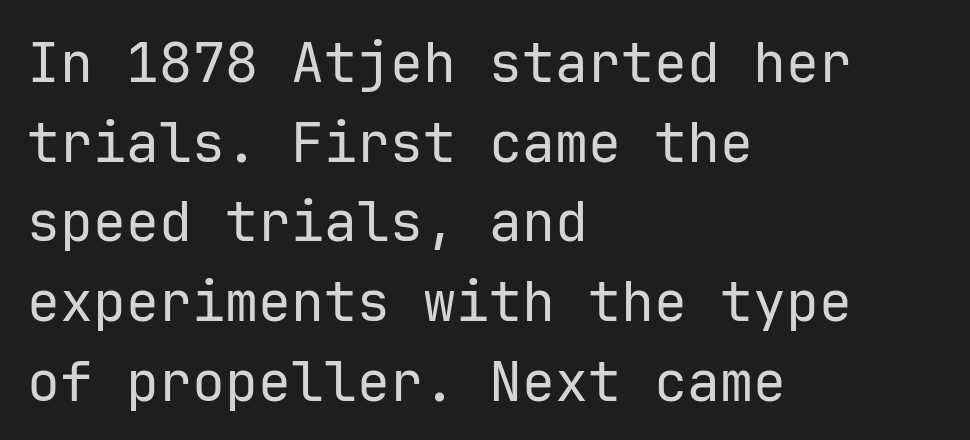
The image shows 55 px regular-weight sans-serif type, upright, monospaced; set left-aligned, normal line spacing (1.45x), normal letter spacing, not underlined; low stroke contrast and a medium x-height.
